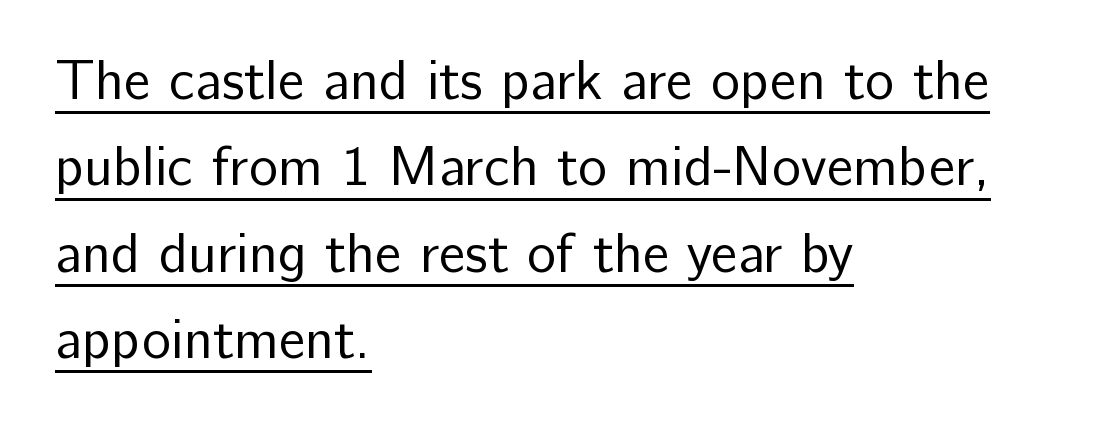
The image shows 55 px regular-weight sans-serif type, upright; set left-aligned, normal line spacing (1.57x), normal letter spacing, underlined; low stroke contrast and a medium x-height.
